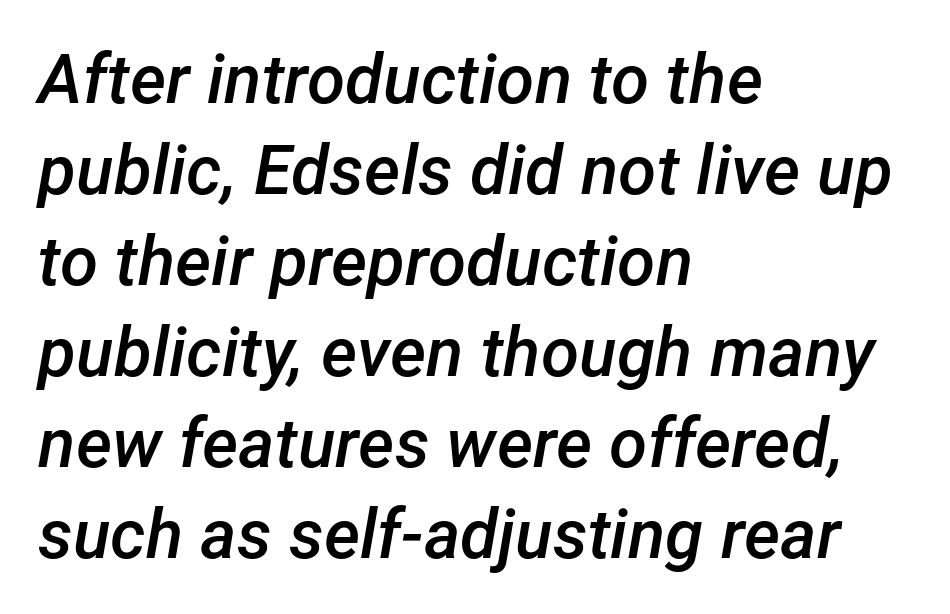
{"italic": "yes", "lean": "right", "slant_degrees": 12, "bold": "semi", "weight": "semibold", "width": "normal", "stroke_contrast": "low", "x_height": "medium", "monospaced": "no", "underline": "no", "align": "left", "line_spacing": "normal", "line_spacing_ratio": 1.32, "letter_spacing": "normal", "letter_spacing_em": 0.0, "glyph_px": 69}
